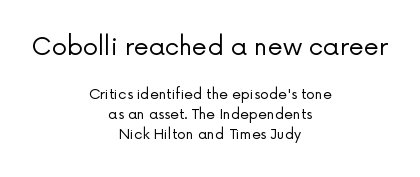
Q: Is the text bold? A: No.
Q: Is the text italic (slanted)? A: No, it is upright.
Q: Is the text underlined? A: No.
Q: How is the paragraph aligned? A: Centered.
Q: Is the spacing between letters normal or unusually wide? A: Normal.
Q: Is the spacing between lines tight, normal or loose? A: Normal.
Q: Which block of text is set in a larger size, the first (top) or the second (bottom)? A: The first (top) one.
